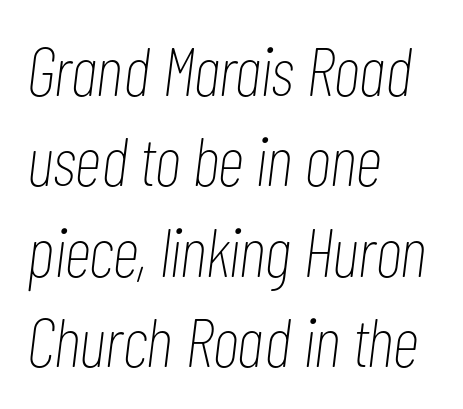
{"italic": "yes", "lean": "right", "slant_degrees": 7, "bold": "no", "weight": "thin", "width": "condensed", "stroke_contrast": "low", "x_height": "medium", "monospaced": "no", "underline": "no", "align": "left", "line_spacing": "normal", "line_spacing_ratio": 1.31, "letter_spacing": "normal", "letter_spacing_em": 0.0, "glyph_px": 69}
